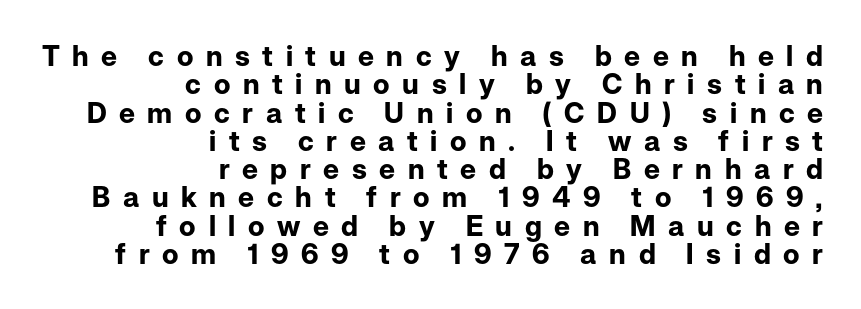
The image shows 28 px bold sans-serif type, upright; set right-aligned, tight line spacing (1.01x), unusually wide letter spacing (+0.45 em), not underlined; low stroke contrast and a medium x-height.
